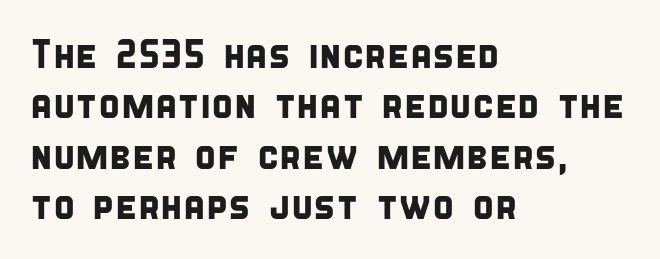
Q: Is the typeface a serif or a sans-serif typeface? A: Sans-serif.
Q: Is the text underlined? A: No.
Q: How is the paragraph aligned? A: Left-aligned.
Q: Is the spacing between letters normal or unusually wide? A: Normal.
Q: Is the spacing between lines tight, normal or loose? A: Normal.
Q: Width (condensed, normal, or wide)? A: Condensed.
Q: Stroke contrast? A: Low.
Q: x-height? A: Large.
Q: Monospaced? A: No.
